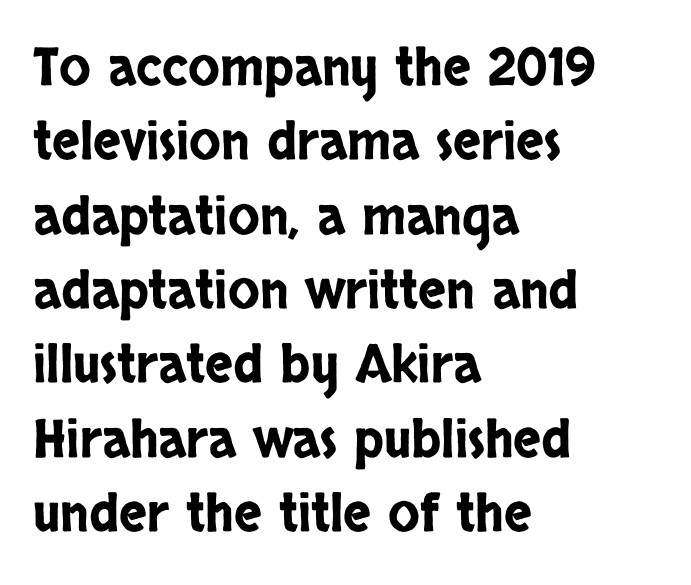
The image shows 52 px condensed sans-serif type, upright; set left-aligned, normal line spacing (1.43x), normal letter spacing, not underlined; low stroke contrast and a large x-height.
